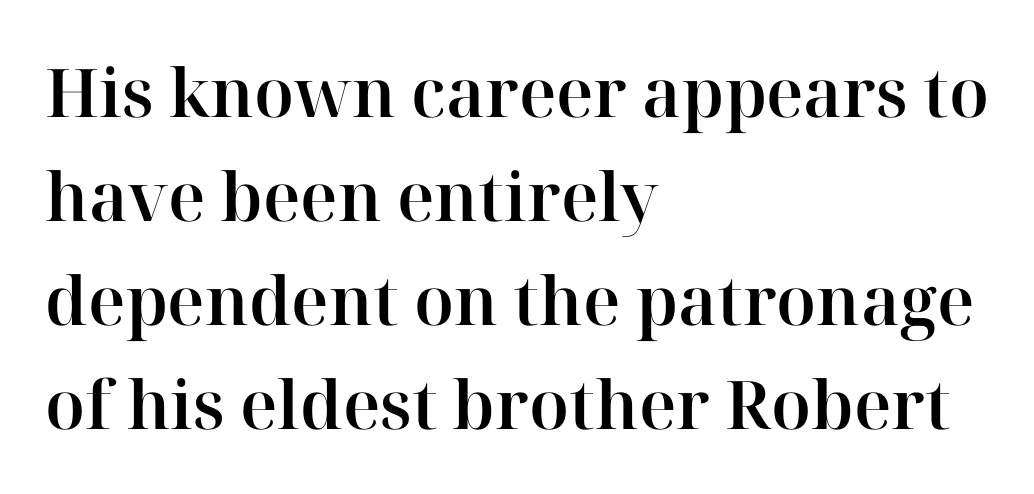
The image shows 67 px serif type, upright; set left-aligned, normal line spacing (1.55x), normal letter spacing, not underlined; high stroke contrast and a medium x-height.
